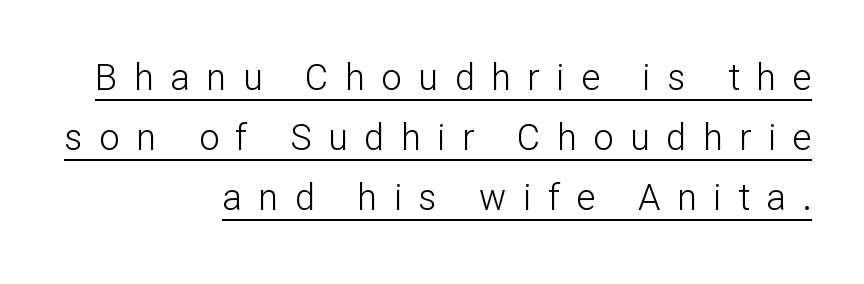
{"serif": "no", "italic": "no", "bold": "no", "weight": "light", "width": "normal", "stroke_contrast": "low", "x_height": "medium", "monospaced": "no", "underline": "yes", "align": "right", "line_spacing": "normal", "line_spacing_ratio": 1.67, "letter_spacing": "wide", "letter_spacing_em": 0.46, "glyph_px": 36}
